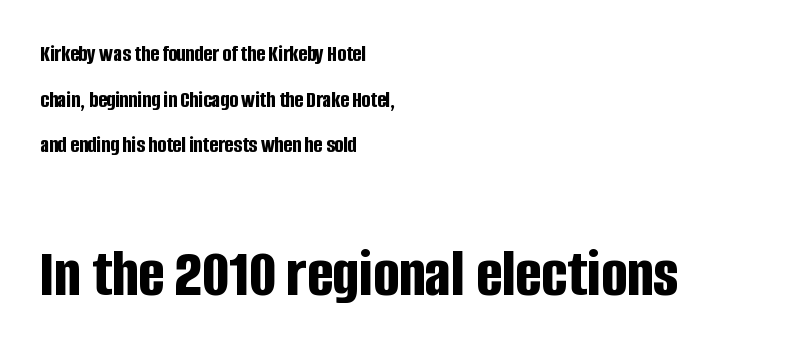
Q: Is the text bold? A: Yes.
Q: Is the text italic (slanted)? A: No, it is upright.
Q: Is the typeface a serif or a sans-serif typeface? A: Sans-serif.
Q: Is the text underlined? A: No.
Q: How is the paragraph aligned? A: Left-aligned.
Q: Is the spacing between letters normal or unusually wide? A: Normal.
Q: Is the spacing between lines tight, normal or loose? A: Loose.
Q: Which block of text is set in a larger size, the first (top) or the second (bottom)? A: The second (bottom) one.
Q: Width (condensed, normal, or wide)? A: Condensed.
Q: Stroke contrast? A: Low.
Q: x-height? A: Large.
Q: Monospaced? A: No.
